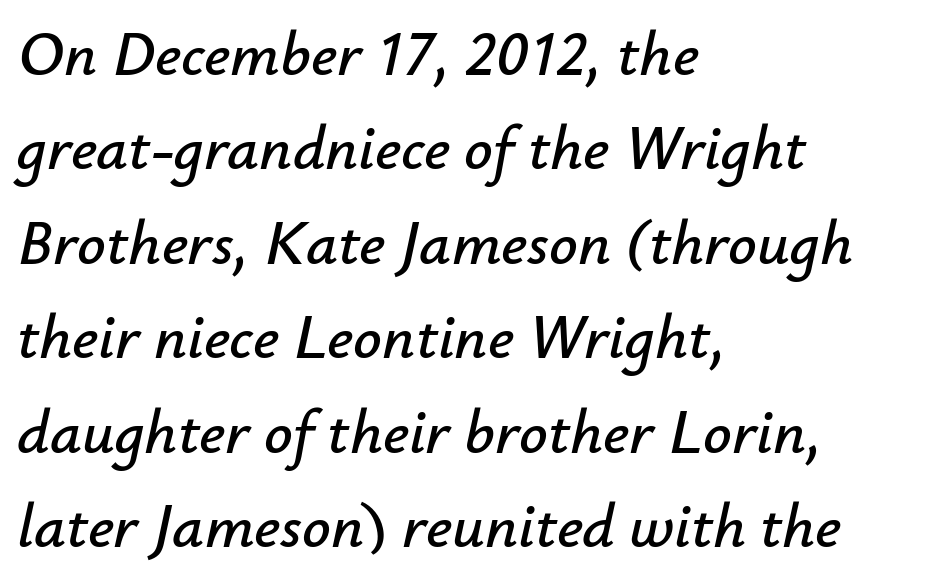
Q: Is the text italic (slanted)? A: Yes, it leans right by about 12 degrees.
Q: Is the text underlined? A: No.
Q: How is the paragraph aligned? A: Left-aligned.
Q: Is the spacing between letters normal or unusually wide? A: Normal.
Q: Is the spacing between lines tight, normal or loose? A: Normal.
Q: Width (condensed, normal, or wide)? A: Normal.
Q: Stroke contrast? A: Low.
Q: x-height? A: Small.
Q: Monospaced? A: No.
